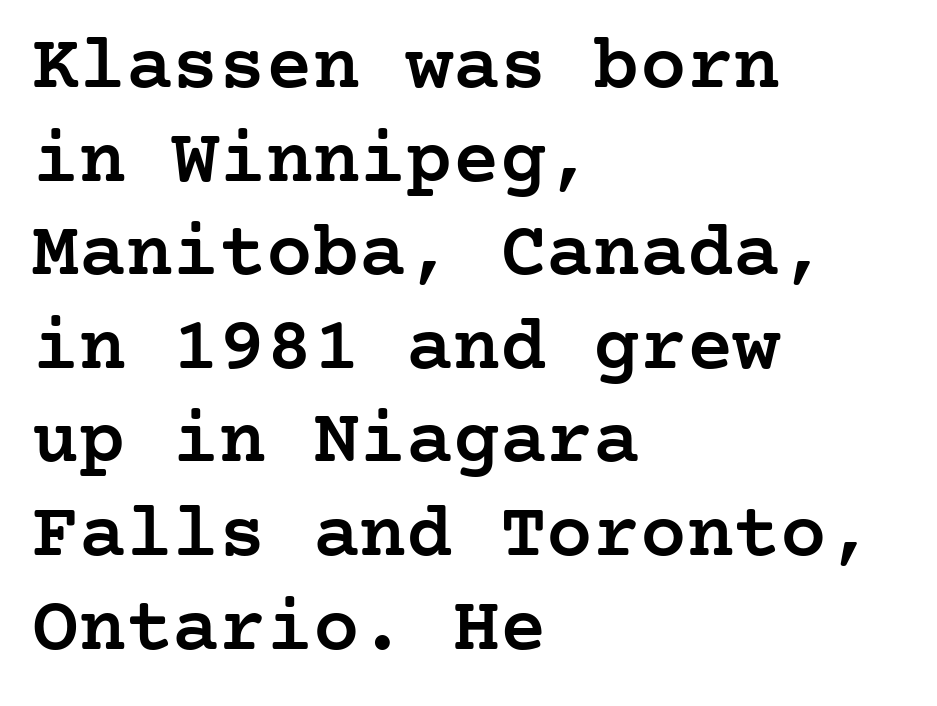
Decoration check: the copy has no underline. Type style note: has serifs. Set as a demibold, roughly 600 on the weight scale. Tall strokes in this sample are plumb rather than angled. If you drew a ruler down the left edge, every line would touch it. Spacing between characters is what you'd get straight out of the box.
